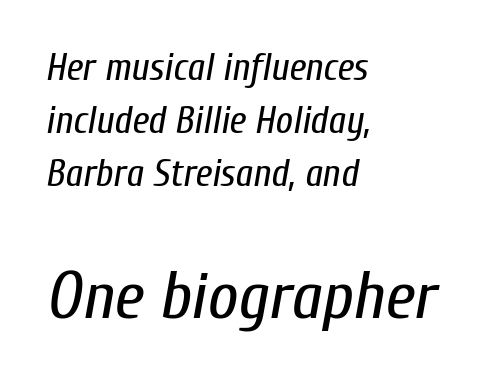
Q: Is the text bold? A: No.
Q: Is the text italic (slanted)? A: Yes, it leans right by about 10 degrees.
Q: Is the text underlined? A: No.
Q: How is the paragraph aligned? A: Left-aligned.
Q: Is the spacing between letters normal or unusually wide? A: Normal.
Q: Is the spacing between lines tight, normal or loose? A: Normal.
Q: Which block of text is set in a larger size, the first (top) or the second (bottom)? A: The second (bottom) one.
Q: Width (condensed, normal, or wide)? A: Condensed.
Q: Stroke contrast? A: Low.
Q: x-height? A: Medium.
Q: Monospaced? A: No.
